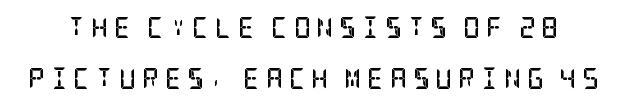
The image shows 21 px bold type, upright; set loose line spacing (2.44x), unusually wide letter spacing (+0.27 em), not underlined.
